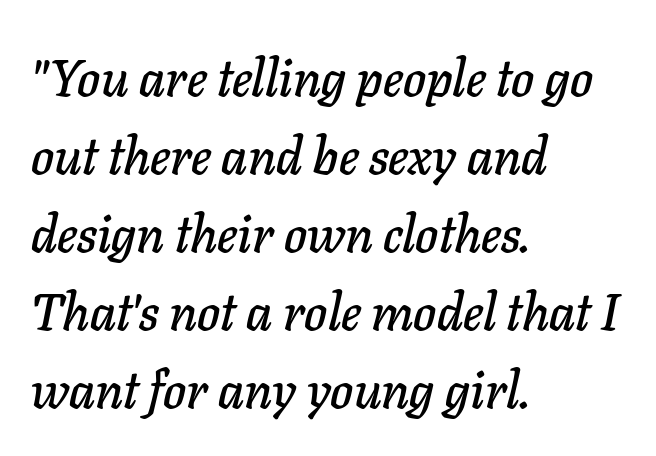
{"italic": "yes", "lean": "right", "slant_degrees": 11, "width": "normal", "stroke_contrast": "low", "x_height": "medium", "monospaced": "no", "underline": "no", "align": "left", "line_spacing": "normal", "line_spacing_ratio": 1.5, "letter_spacing": "normal", "letter_spacing_em": 0.0, "glyph_px": 52}
